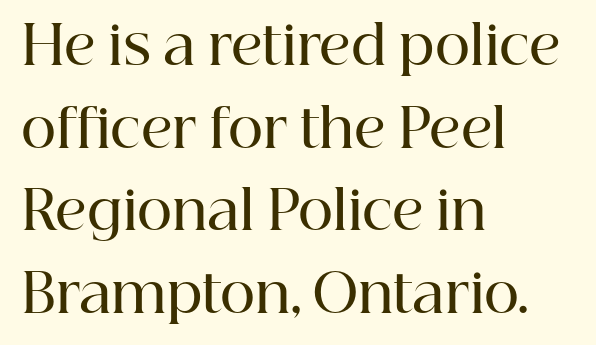
Q: Is the text bold? A: Semi-bold.
Q: Is the text italic (slanted)? A: No, it is upright.
Q: Is the typeface a serif or a sans-serif typeface? A: Serif.
Q: Is the text underlined? A: No.
Q: How is the paragraph aligned? A: Left-aligned.
Q: Is the spacing between letters normal or unusually wide? A: Normal.
Q: Is the spacing between lines tight, normal or loose? A: Normal.
Q: Width (condensed, normal, or wide)? A: Normal.
Q: Stroke contrast? A: High.
Q: x-height? A: Medium.
Q: Monospaced? A: No.
